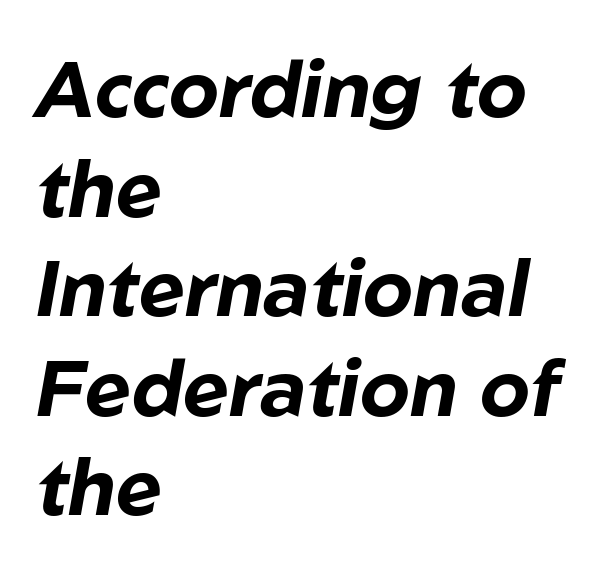
{"italic": "yes", "lean": "right", "slant_degrees": 10, "bold": "yes", "weight": "bold", "width": "normal", "stroke_contrast": "low", "x_height": "medium", "monospaced": "no", "underline": "no", "align": "left", "line_spacing": "normal", "line_spacing_ratio": 1.26, "letter_spacing": "normal", "letter_spacing_em": 0.0, "glyph_px": 79}
